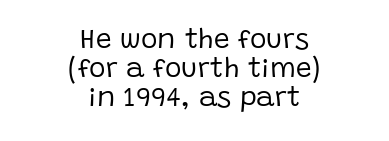
Weight: regular or lighter. Plain, unruled lines of type. These lines stack symmetrically, like a column narrowing and widening about its center. The leading is snug, giving the passage a crowded texture. Typographically, this falls in the sans-serif category. Do the characters align in a grid? No, the font is proportional.
